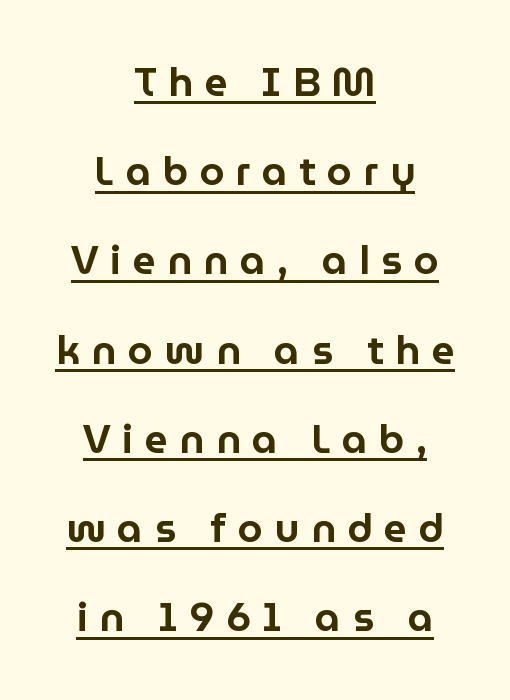
The font family rendered here belongs to the sans-serif group. Compared with typical body copy, the letter spacing here is much looser. These lines are rendered in a variable-pitch font. These characters rest on top of a visible drawn line.
